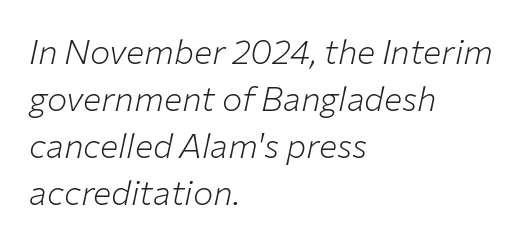
Q: Is the text bold? A: No.
Q: Is the text italic (slanted)? A: Yes, it leans right by about 12 degrees.
Q: Is the text underlined? A: No.
Q: How is the paragraph aligned? A: Left-aligned.
Q: Is the spacing between letters normal or unusually wide? A: Normal.
Q: Is the spacing between lines tight, normal or loose? A: Normal.
Q: Width (condensed, normal, or wide)? A: Normal.
Q: Stroke contrast? A: Low.
Q: x-height? A: Medium.
Q: Monospaced? A: No.
